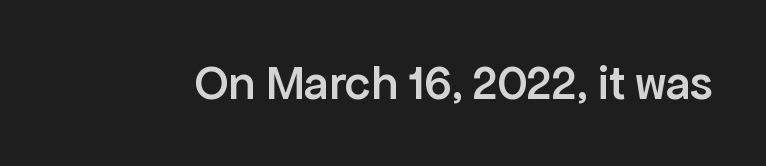
The image shows 49 px semibold sans-serif type, upright; set normal letter spacing, not underlined; low stroke contrast and a medium x-height.
